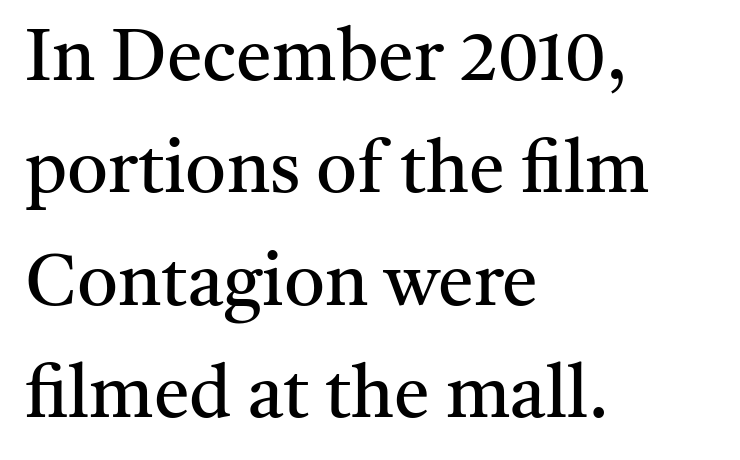
The image shows 72 px regular-weight serif type, upright; set left-aligned, normal line spacing (1.56x), normal letter spacing, not underlined; medium stroke contrast and a medium x-height.
